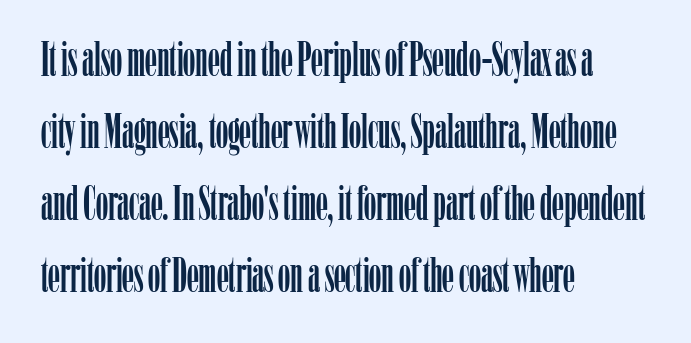
Q: Is the text italic (slanted)? A: No, it is upright.
Q: Is the typeface a serif or a sans-serif typeface? A: Serif.
Q: Is the text underlined? A: No.
Q: How is the paragraph aligned? A: Left-aligned.
Q: Is the spacing between letters normal or unusually wide? A: Normal.
Q: Is the spacing between lines tight, normal or loose? A: Normal.
Q: Width (condensed, normal, or wide)? A: Condensed.
Q: Stroke contrast? A: Low.
Q: x-height? A: Medium.
Q: Monospaced? A: No.
